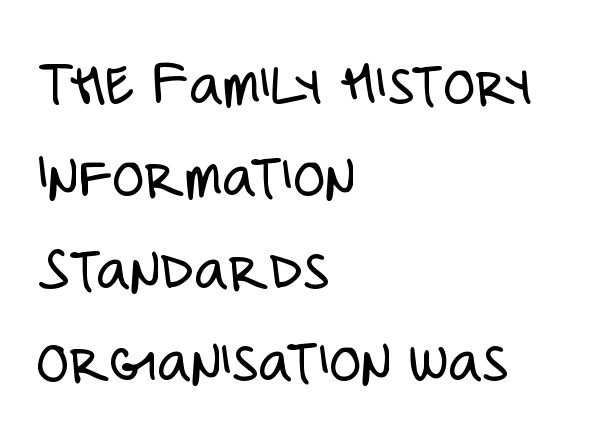
The space beneath each line is pristine and unruled. A roman cut, with each character standing at attention. Stroke mass is kept to a normal reading level or below. Does the type have serifs? No, each stem ends abruptly.
